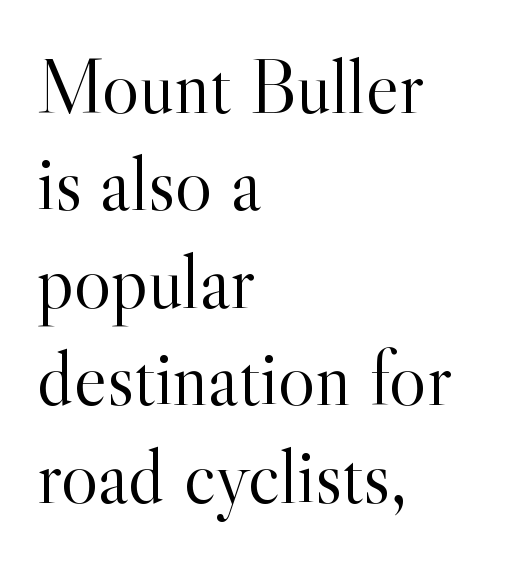
The image shows 78 px light serif type, upright; set left-aligned, normal line spacing (1.25x), normal letter spacing, not underlined; a small x-height.
